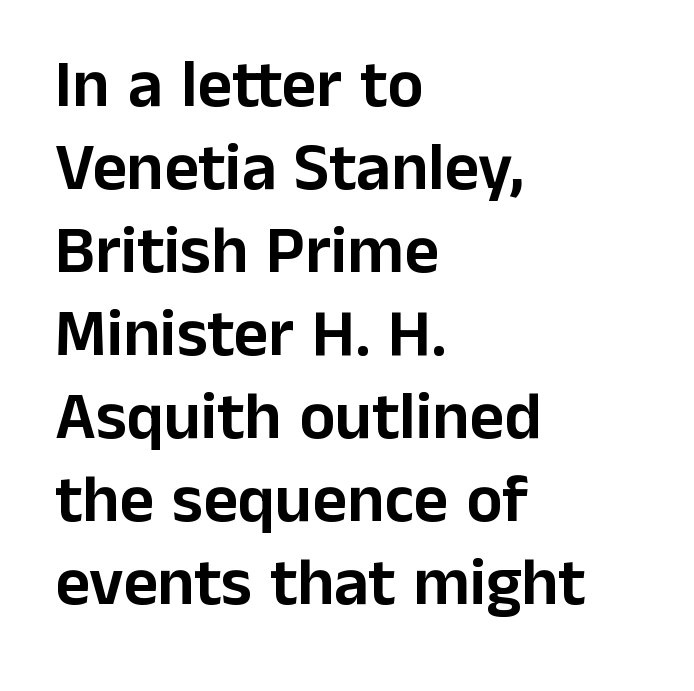
{"serif": "no", "italic": "no", "width": "normal", "stroke_contrast": "low", "x_height": "medium", "monospaced": "no", "underline": "no", "align": "left", "line_spacing_ratio": 1.24, "letter_spacing": "normal", "letter_spacing_em": 0.0, "glyph_px": 67}
